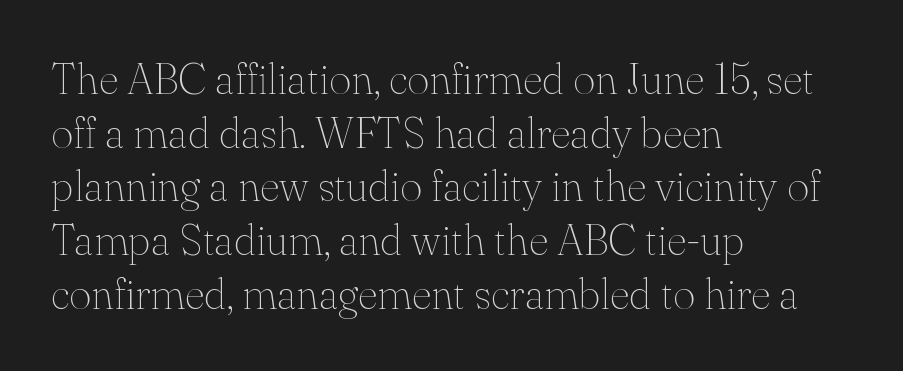
Q: Is the text bold? A: No.
Q: Is the text italic (slanted)? A: No, it is upright.
Q: Is the typeface a serif or a sans-serif typeface? A: Serif.
Q: Is the text underlined? A: No.
Q: How is the paragraph aligned? A: Left-aligned.
Q: Is the spacing between letters normal or unusually wide? A: Normal.
Q: Is the spacing between lines tight, normal or loose? A: Normal.
Q: Width (condensed, normal, or wide)? A: Normal.
Q: Stroke contrast? A: Medium.
Q: x-height? A: Small.
Q: Monospaced? A: No.
